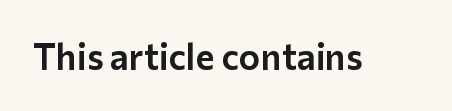
You could not count columns in this text — the font is proportionally spaced. This is roman type, the default non-slanted kind. Short note: letters normally spaced. Clear beneath every line of the passage. Font category for this specimen: sans-serif.
